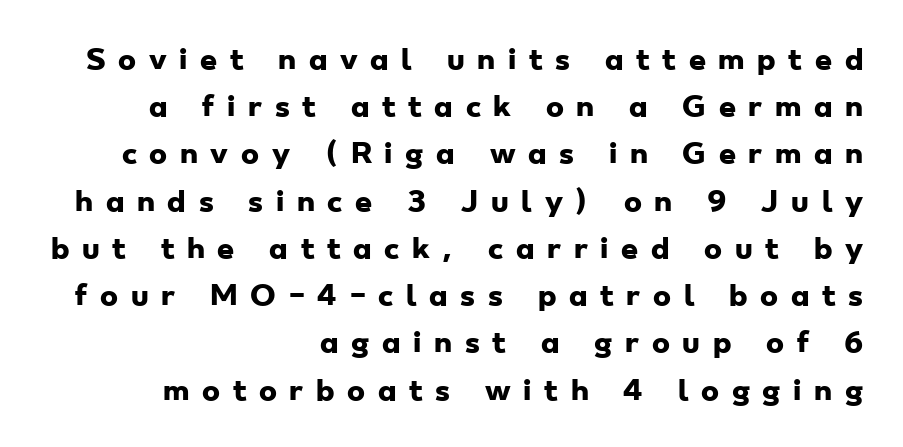
The string is rendered with underlining switched off. Does the copy run flush right? Yes — the right margin is perfectly even. The horizontal fit of the characters is loose and conspicuously gappy. These words are printed bold, with thick strokes throughout.
